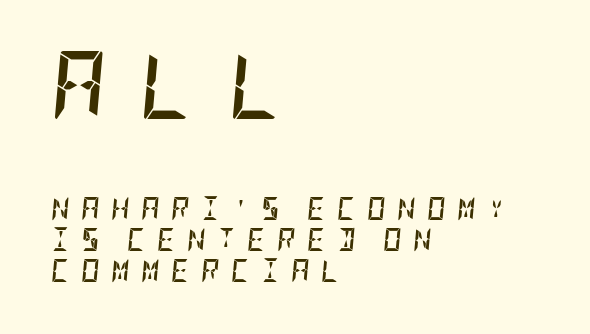
{"italic": "yes", "lean": "right", "slant_degrees": 5, "bold": "yes", "weight": "semibold", "width": "condensed", "stroke_contrast": "low", "x_height": "large", "underline": "no", "align": "left", "line_spacing": "normal", "line_spacing_ratio": 1.35, "letter_spacing": "wide", "letter_spacing_em": 0.49, "larger_block": "first", "size_ratio": 2.96, "glyph_px": 68}
